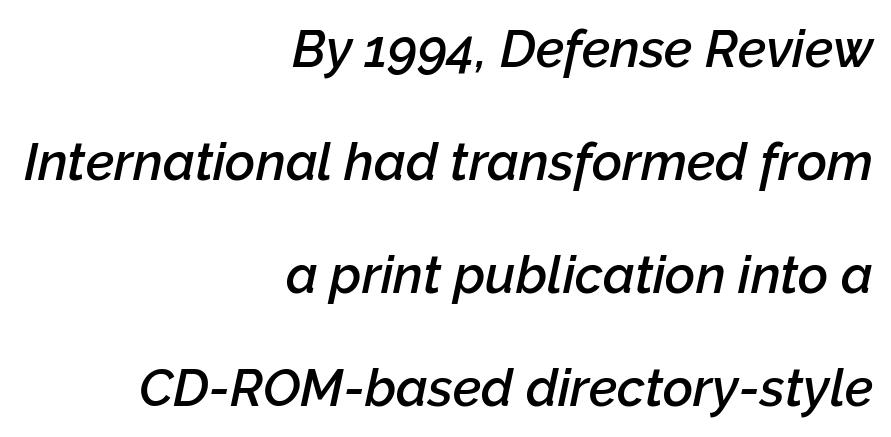
{"italic": "yes", "lean": "right", "slant_degrees": 12, "bold": "semi", "weight": "semibold", "width": "normal", "stroke_contrast": "low", "x_height": "medium", "monospaced": "no", "underline": "no", "align": "right", "line_spacing": "loose", "line_spacing_ratio": 2.17, "letter_spacing": "normal", "letter_spacing_em": 0.0, "glyph_px": 52}
